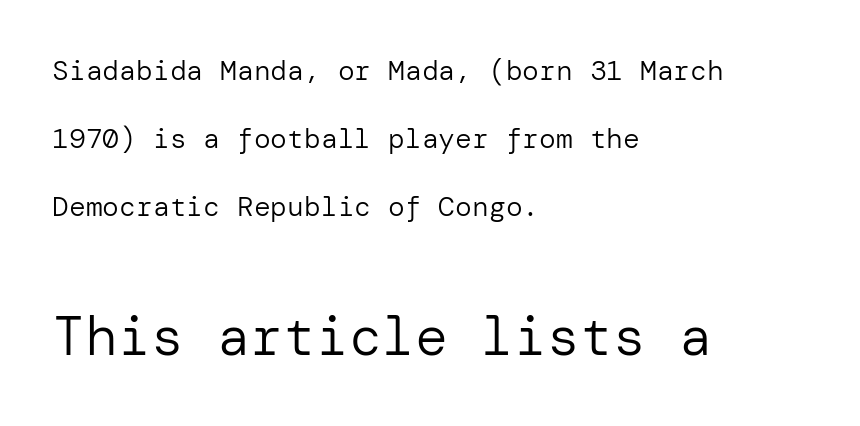
{"serif": "no", "italic": "no", "bold": "no", "weight": "regular", "width": "normal", "stroke_contrast": "low", "x_height": "medium", "underline": "no", "align": "left", "line_spacing": "loose", "line_spacing_ratio": 2.43, "letter_spacing": "normal", "letter_spacing_em": 0.0, "larger_block": "second", "size_ratio": 1.96, "glyph_px": 55}
